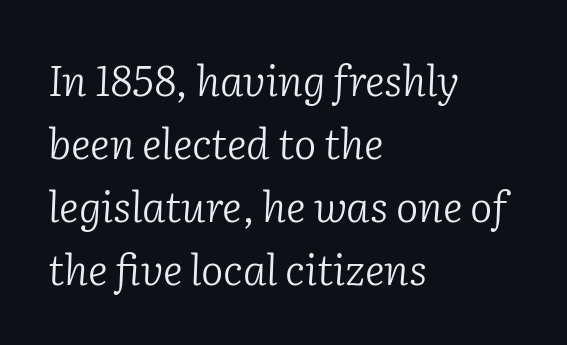
Q: Is the text bold? A: No.
Q: Is the text italic (slanted)? A: Yes, it leans right by about 2 degrees.
Q: Is the typeface a serif or a sans-serif typeface? A: Serif.
Q: Is the text underlined? A: No.
Q: How is the paragraph aligned? A: Left-aligned.
Q: Is the spacing between letters normal or unusually wide? A: Normal.
Q: Is the spacing between lines tight, normal or loose? A: Normal.
Q: Width (condensed, normal, or wide)? A: Normal.
Q: Stroke contrast? A: Low.
Q: x-height? A: Medium.
Q: Monospaced? A: No.
